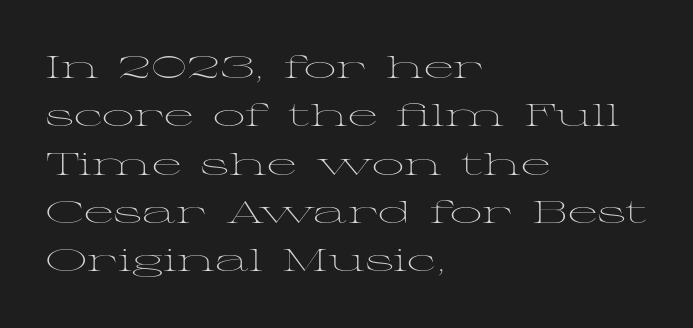
Q: Is the text bold? A: No.
Q: Is the text italic (slanted)? A: No, it is upright.
Q: Is the typeface a serif or a sans-serif typeface? A: Serif.
Q: Is the text underlined? A: No.
Q: How is the paragraph aligned? A: Left-aligned.
Q: Is the spacing between letters normal or unusually wide? A: Normal.
Q: Is the spacing between lines tight, normal or loose? A: Normal.
Q: Width (condensed, normal, or wide)? A: Wide.
Q: Stroke contrast? A: Medium.
Q: x-height? A: Medium.
Q: Monospaced? A: No.
